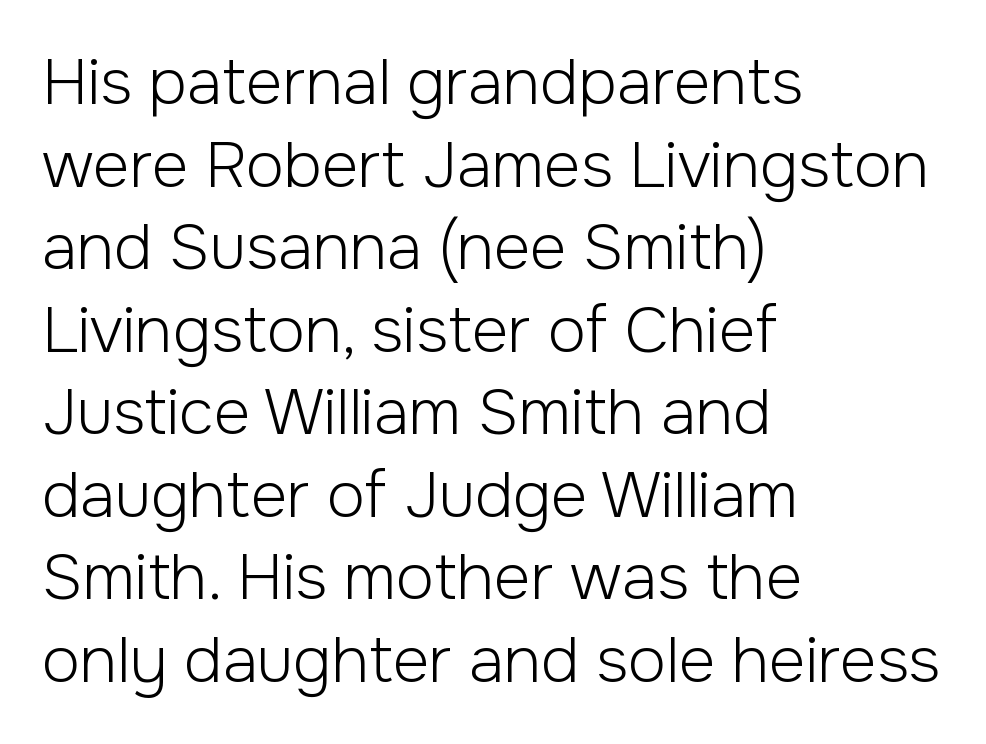
Proportional: the letters do not fall into vertical columns. Which margin do the lines hug? The left one — the right edge is uneven. This block has exactly the height ordinary leading produces. The typeface has the unassuming heft of standard copy or less. Tracking here is standard; glyphs follow each other at the usual distance. This sample uses an upright cut, with every glyph sitting square on the baseline.
